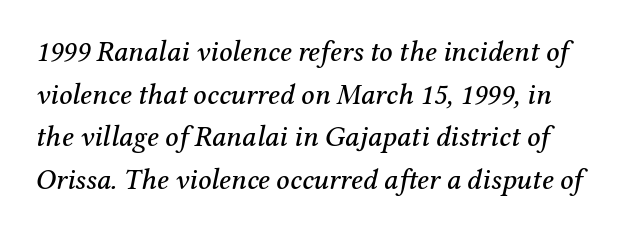
Q: Is the text italic (slanted)? A: Yes, it leans right by about 12 degrees.
Q: Is the typeface a serif or a sans-serif typeface? A: Serif.
Q: Is the text underlined? A: No.
Q: Is the spacing between letters normal or unusually wide? A: Normal.
Q: Is the spacing between lines tight, normal or loose? A: Normal.
Q: Width (condensed, normal, or wide)? A: Normal.
Q: Stroke contrast? A: Medium.
Q: x-height? A: Medium.
Q: Monospaced? A: No.
